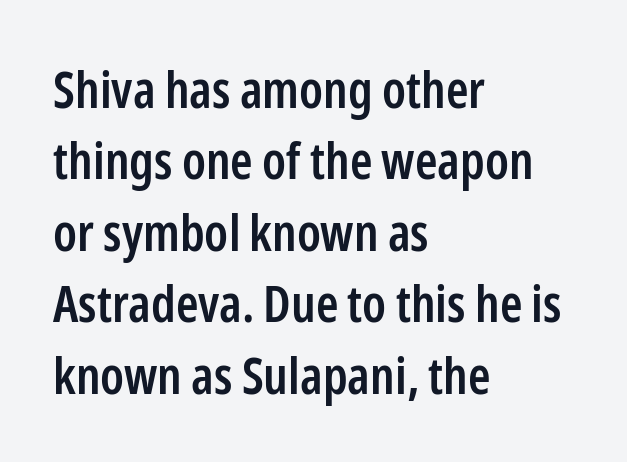
The image shows 51 px semibold, condensed sans-serif type, upright; set left-aligned, normal line spacing (1.4x), normal letter spacing, not underlined; low stroke contrast and a medium x-height.
